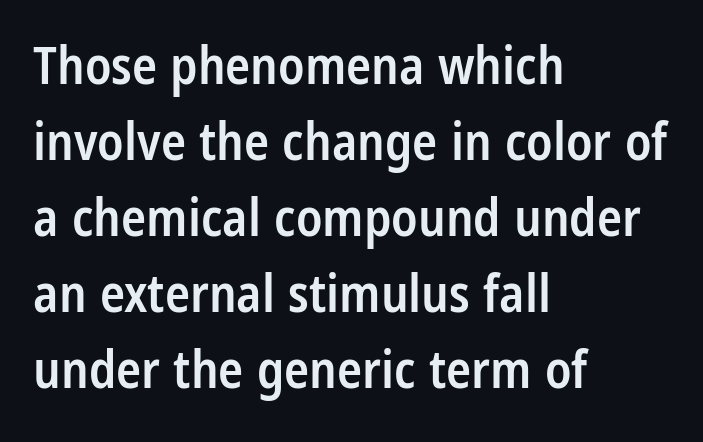
{"serif": "no", "italic": "no", "bold": "semi", "weight": "semibold", "width": "condensed", "stroke_contrast": "low", "x_height": "large", "monospaced": "no", "underline": "no", "align": "left", "line_spacing": "normal", "line_spacing_ratio": 1.46, "letter_spacing": "normal", "letter_spacing_em": 0.0, "glyph_px": 52}
